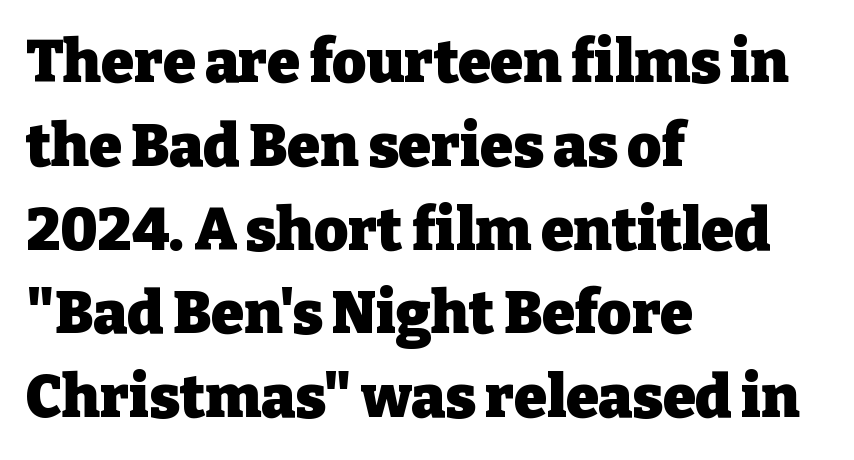
Think of a printed novel: that variable character pitch is what you see here. These lines carry a lot of weight — the face is fully bold. The leading is moderate, giving the passage an even texture. The characters display serif detailing at their extremities.
